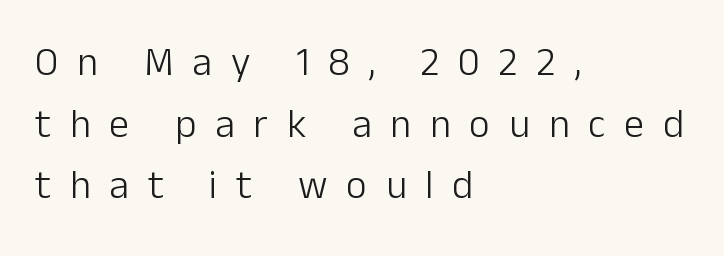
The image shows 40 px light sans-serif type, upright; set left-aligned, normal line spacing (1.54x), unusually wide letter spacing (+0.47 em), not underlined; low stroke contrast and a medium x-height.
